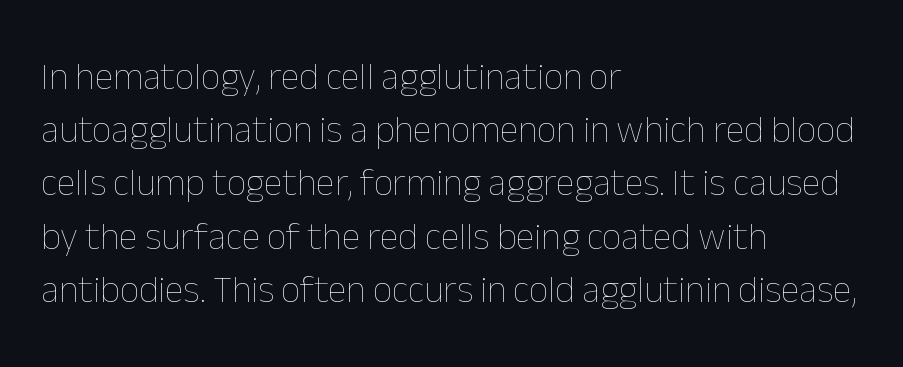
Ascenders rise straight up at ninety degrees. If you measured baseline to baseline, you'd find a middling distance. Nobody drew a line under any word here. Horizontal alignment here is leftward, the default for most running prose.
